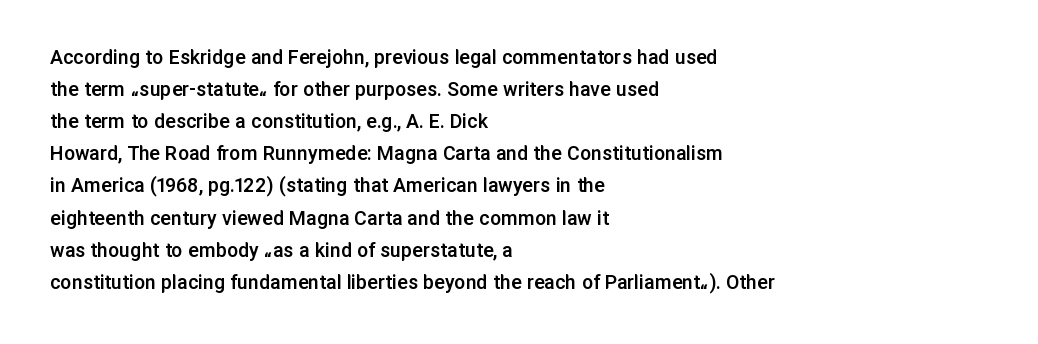
The image shows 22 px text type, upright; set left-aligned, normal line spacing (1.46x), normal letter spacing, not underlined.
